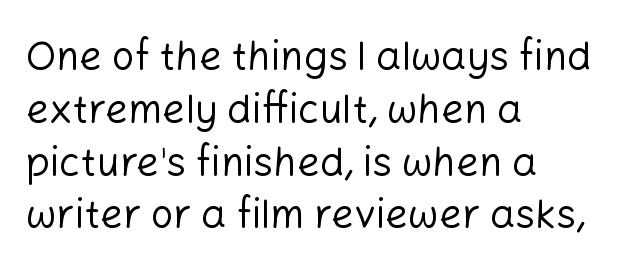
Q: Is the text bold? A: No.
Q: Is the text italic (slanted)? A: No, it is upright.
Q: Is the typeface a serif or a sans-serif typeface? A: Sans-serif.
Q: Is the text underlined? A: No.
Q: How is the paragraph aligned? A: Left-aligned.
Q: Is the spacing between letters normal or unusually wide? A: Normal.
Q: Is the spacing between lines tight, normal or loose? A: Normal.
Q: Width (condensed, normal, or wide)? A: Normal.
Q: Stroke contrast? A: Low.
Q: x-height? A: Medium.
Q: Monospaced? A: No.
